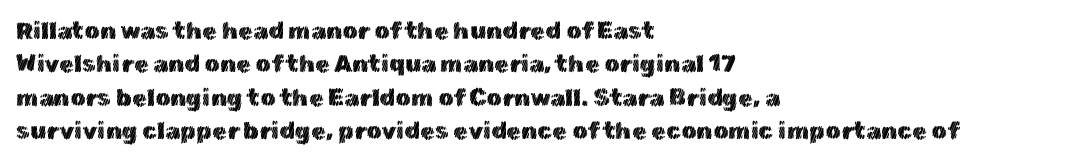
Q: Is the text italic (slanted)? A: No, it is upright.
Q: Is the text underlined? A: No.
Q: How is the paragraph aligned? A: Left-aligned.
Q: Is the spacing between letters normal or unusually wide? A: Normal.
Q: Is the spacing between lines tight, normal or loose? A: Normal.
